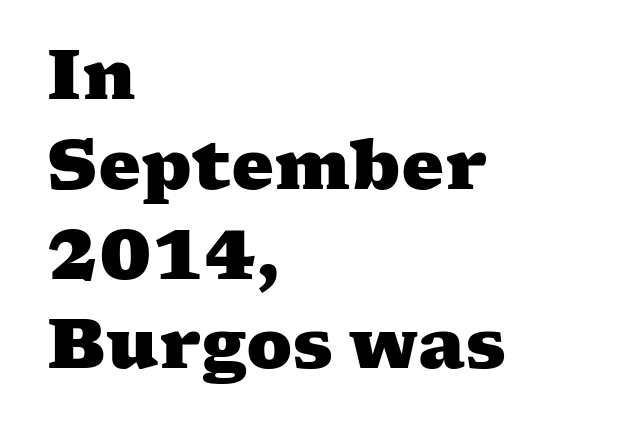
Q: Is the text bold? A: Yes.
Q: Is the typeface a serif or a sans-serif typeface? A: Serif.
Q: Is the text underlined? A: No.
Q: How is the paragraph aligned? A: Left-aligned.
Q: Is the spacing between letters normal or unusually wide? A: Normal.
Q: Is the spacing between lines tight, normal or loose? A: Normal.
Q: Width (condensed, normal, or wide)? A: Wide.
Q: Stroke contrast? A: Medium.
Q: x-height? A: Medium.
Q: Monospaced? A: No.
